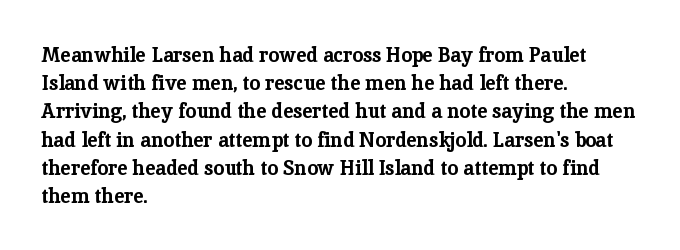
The image shows 20 px bold type, upright; set left-aligned, normal line spacing (1.41x), normal letter spacing, not underlined.
